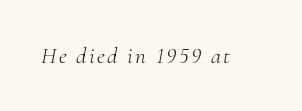
The words here are not underlined. Stroke thickness stays within the range of a standard reading face or lighter. An italicized treatment has been applied to the whole sample.
